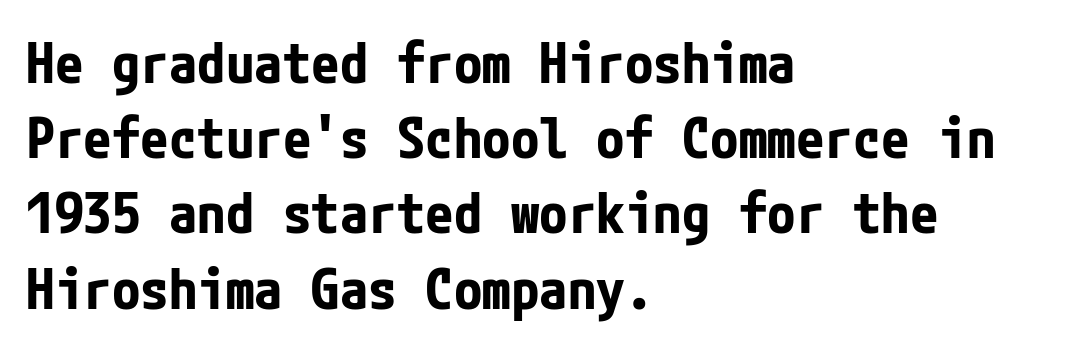
{"serif": "no", "italic": "no", "bold": "yes", "weight": "bold", "width": "condensed", "stroke_contrast": "low", "x_height": "medium", "underline": "no", "align": "left", "line_spacing": "normal", "line_spacing_ratio": 1.32, "letter_spacing": "normal", "letter_spacing_em": 0.0, "glyph_px": 57}
